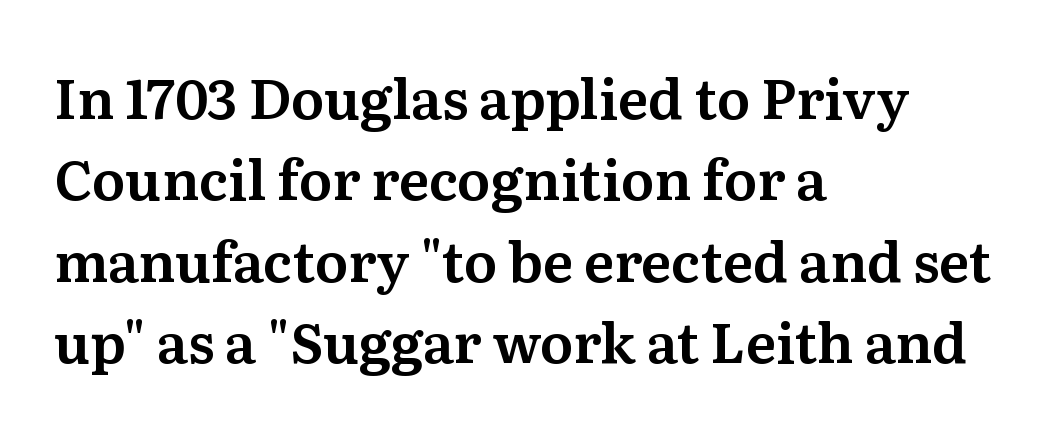
Q: Is the text italic (slanted)? A: No, it is upright.
Q: Is the typeface a serif or a sans-serif typeface? A: Serif.
Q: Is the text underlined? A: No.
Q: How is the paragraph aligned? A: Left-aligned.
Q: Is the spacing between letters normal or unusually wide? A: Normal.
Q: Is the spacing between lines tight, normal or loose? A: Normal.
Q: Width (condensed, normal, or wide)? A: Normal.
Q: Stroke contrast? A: Medium.
Q: x-height? A: Medium.
Q: Monospaced? A: No.
